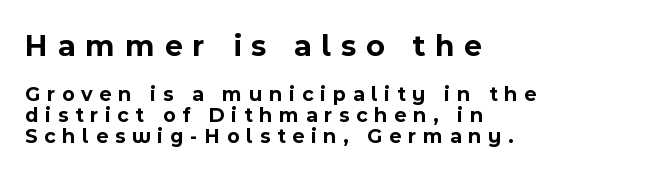
Q: Is the text bold? A: Yes.
Q: Is the text italic (slanted)? A: No, it is upright.
Q: Is the typeface a serif or a sans-serif typeface? A: Sans-serif.
Q: Is the text underlined? A: No.
Q: How is the paragraph aligned? A: Left-aligned.
Q: Is the spacing between letters normal or unusually wide? A: Unusually wide.
Q: Is the spacing between lines tight, normal or loose? A: Tight.
Q: Which block of text is set in a larger size, the first (top) or the second (bottom)? A: The first (top) one.
Q: Width (condensed, normal, or wide)? A: Normal.
Q: x-height? A: Medium.
Q: Monospaced? A: No.
